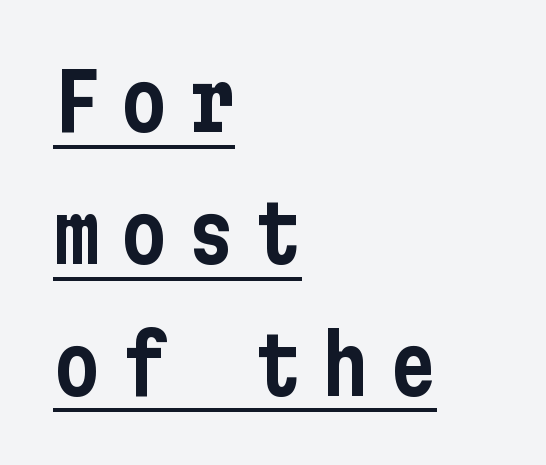
The image shows 79 px condensed sans-serif type, upright; set left-aligned, normal line spacing (1.67x), unusually wide letter spacing (+0.25 em), underlined; low stroke contrast and a medium x-height.
